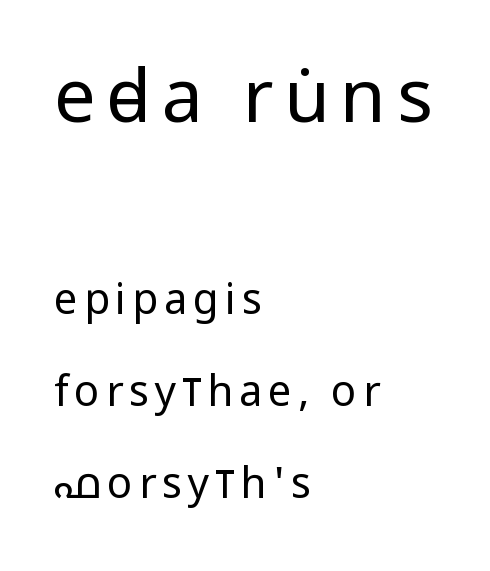
Interline gaps are noticeably wide in this sample. Visually, the top section dominates because its glyphs are scaled up. This rendering uses left alignment, leaving the right contour irregular. Here the designer chose a conventional face with non-uniform glyph widths. Type without underlining.
